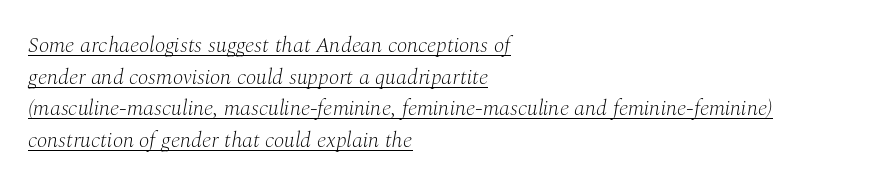
The image shows 22 px text type, italic (leaning right); set left-aligned, normal line spacing (1.44x), normal letter spacing, underlined.
